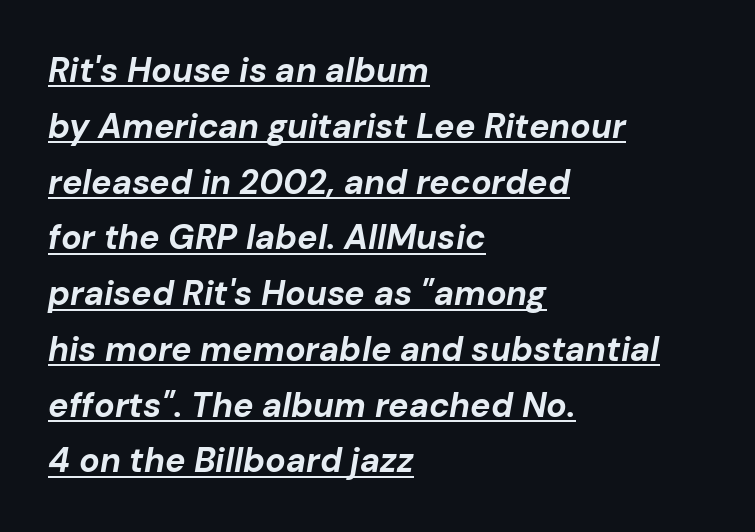
Do the characters align in a grid? No, the font is proportional. Default kerning and tracking; the words read as compact shapes. Compared with ordinary roman type, these characters are visibly tilted. I'd describe the lettering as bold — thick and assertive.
